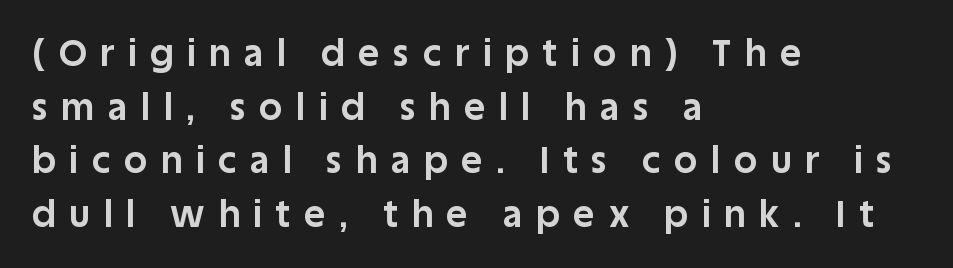
{"serif": "no", "italic": "no", "bold": "yes", "weight": "bold", "width": "normal", "stroke_contrast": "low", "x_height": "large", "monospaced": "no", "underline": "no", "align": "left", "line_spacing": "normal", "line_spacing_ratio": 1.49, "letter_spacing": "wide", "letter_spacing_em": 0.39, "glyph_px": 36}
